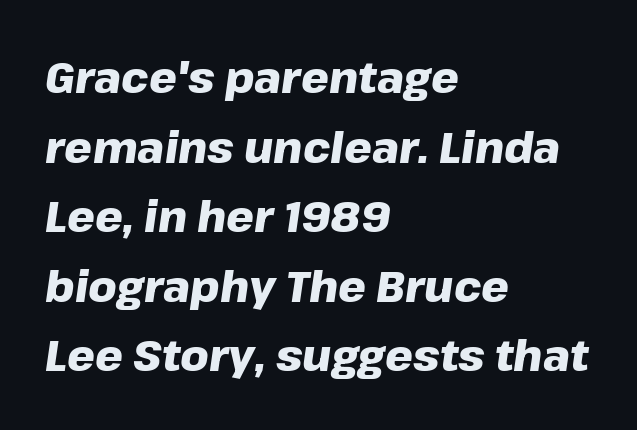
The image shows 44 px heavy type, italic (leaning right); set left-aligned, normal line spacing (1.58x), normal letter spacing, not underlined; low stroke contrast and a medium x-height.
